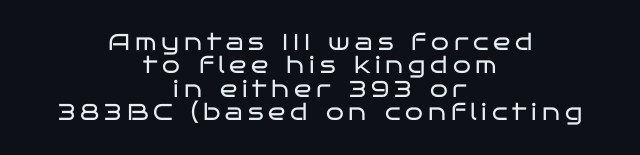
The image shows 23 px text type, upright; set centered, tight line spacing (1.02x), unusually wide letter spacing (+0.21 em), not underlined.
